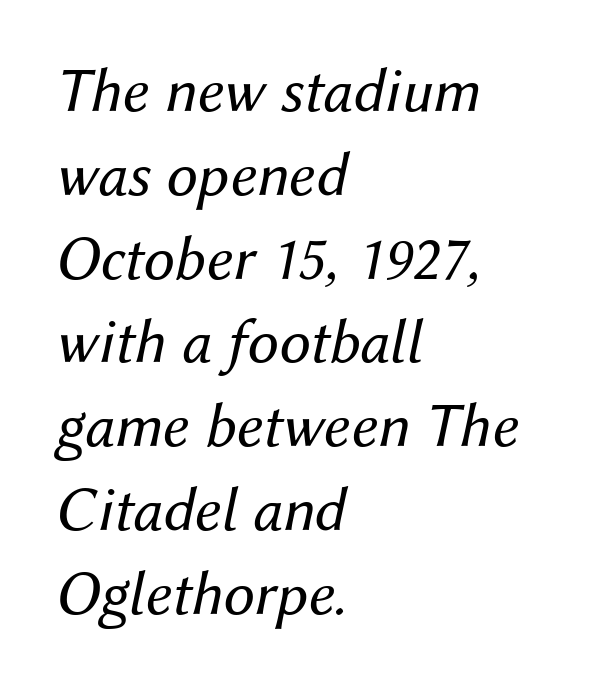
Q: Is the text bold? A: No.
Q: Is the text italic (slanted)? A: Yes, it leans right by about 12 degrees.
Q: Is the text underlined? A: No.
Q: How is the paragraph aligned? A: Left-aligned.
Q: Is the spacing between letters normal or unusually wide? A: Normal.
Q: Is the spacing between lines tight, normal or loose? A: Normal.
Q: Width (condensed, normal, or wide)? A: Normal.
Q: Stroke contrast? A: Medium.
Q: x-height? A: Medium.
Q: Monospaced? A: No.
